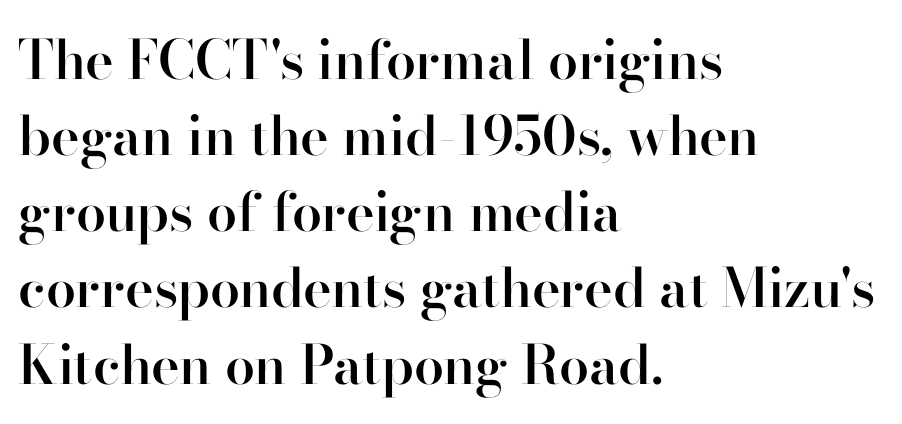
Normally led — the rows are evenly, conventionally spaced. Spacing verdict: proportional, widths tailored to each character. The foot of each line stays bare and open. Quick note: not italic, upright.
